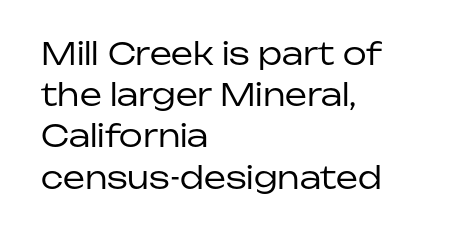
The image shows 31 px regular-weight sans-serif type, upright; set left-aligned, normal line spacing (1.33x), normal letter spacing, not underlined; low stroke contrast and a medium x-height.
